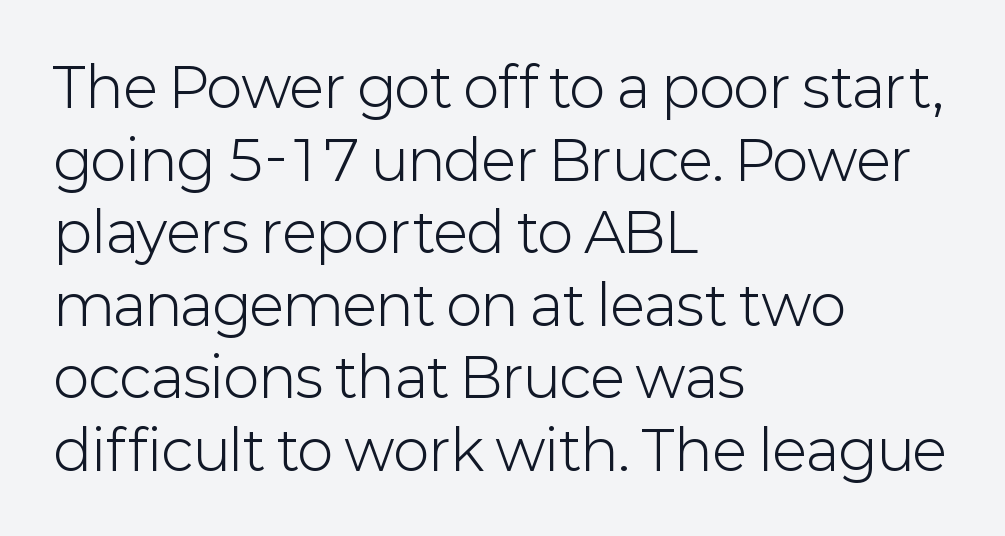
{"serif": "no", "italic": "no", "bold": "no", "weight": "light", "width": "normal", "stroke_contrast": "low", "x_height": "medium", "monospaced": "no", "underline": "no", "align": "left", "line_spacing": "normal", "line_spacing_ratio": 1.32, "letter_spacing": "normal", "letter_spacing_em": 0.0, "glyph_px": 55}
